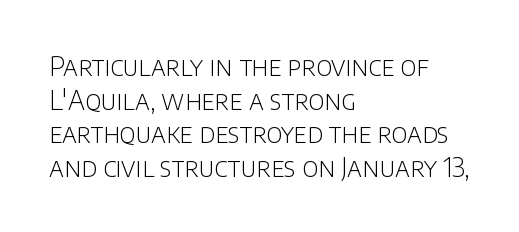
The image shows 26 px text type, upright; set left-aligned, normal line spacing (1.29x), normal letter spacing, not underlined.
